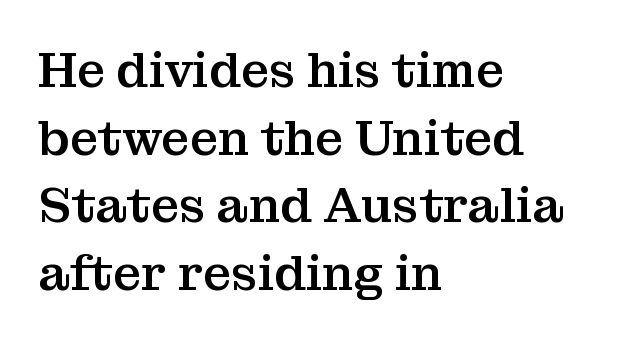
{"serif": "yes", "italic": "no", "width": "normal", "stroke_contrast": "medium", "x_height": "medium", "monospaced": "no", "underline": "no", "align": "left", "line_spacing": "normal", "line_spacing_ratio": 1.38, "letter_spacing": "normal", "letter_spacing_em": 0.0, "glyph_px": 49}
